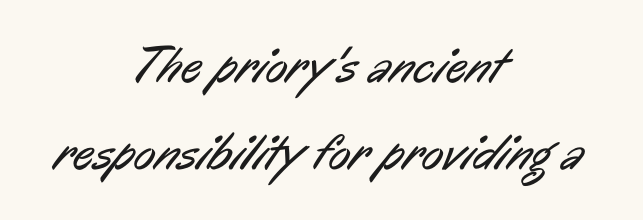
{"serif": "no", "bold": "no", "weight": "regular", "width": "condensed", "stroke_contrast": "low", "x_height": "medium", "monospaced": "no", "underline": "no", "align": "center", "line_spacing": "normal", "line_spacing_ratio": 1.7, "letter_spacing": "normal", "letter_spacing_em": 0.0, "glyph_px": 51}
